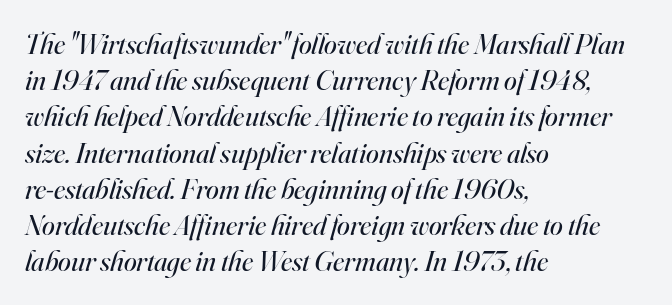
Leftover space on each line is placed entirely after the last word. The block of text has a typical density, with ordinary space between rows. Font category for this specimen: serif. These lines were composed using italics. Check the space under the baseline: it is left empty. The horizontal fit of the characters is conventional and even.
